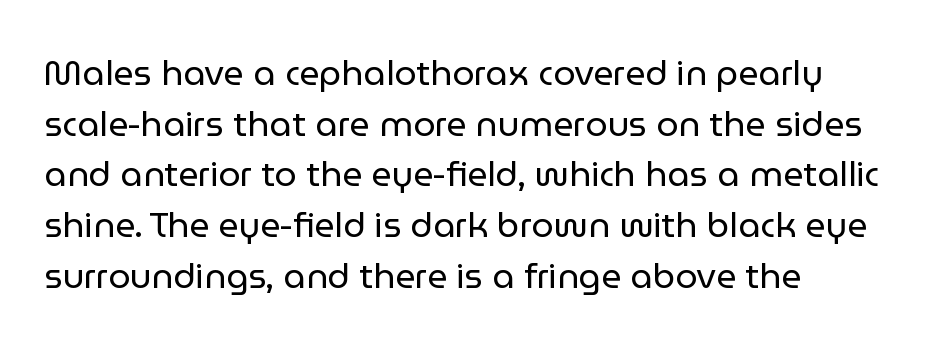
Q: Is the text bold? A: No.
Q: Is the text italic (slanted)? A: No, it is upright.
Q: Is the typeface a serif or a sans-serif typeface? A: Sans-serif.
Q: Is the text underlined? A: No.
Q: How is the paragraph aligned? A: Left-aligned.
Q: Is the spacing between letters normal or unusually wide? A: Normal.
Q: Is the spacing between lines tight, normal or loose? A: Normal.
Q: Width (condensed, normal, or wide)? A: Normal.
Q: Stroke contrast? A: Low.
Q: x-height? A: Medium.
Q: Monospaced? A: No.
